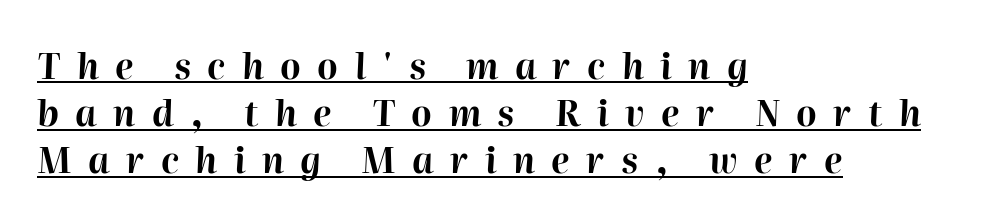
{"italic": "yes", "lean": "right", "slant_degrees": 2, "bold": "yes", "weight": "bold", "width": "normal", "stroke_contrast": "high", "x_height": "medium", "monospaced": "no", "underline": "yes", "align": "left", "line_spacing": "normal", "line_spacing_ratio": 1.35, "letter_spacing": "wide", "letter_spacing_em": 0.47, "glyph_px": 35}
